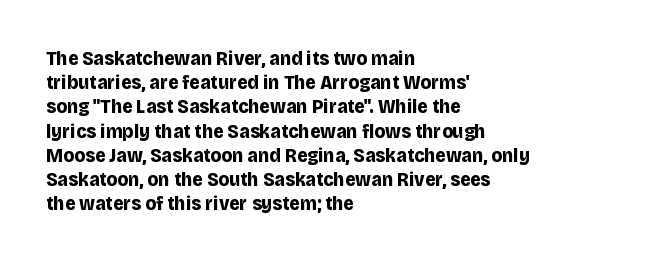
Q: Is the text bold? A: Yes.
Q: Is the text italic (slanted)? A: No, it is upright.
Q: Is the text underlined? A: No.
Q: How is the paragraph aligned? A: Left-aligned.
Q: Is the spacing between letters normal or unusually wide? A: Normal.
